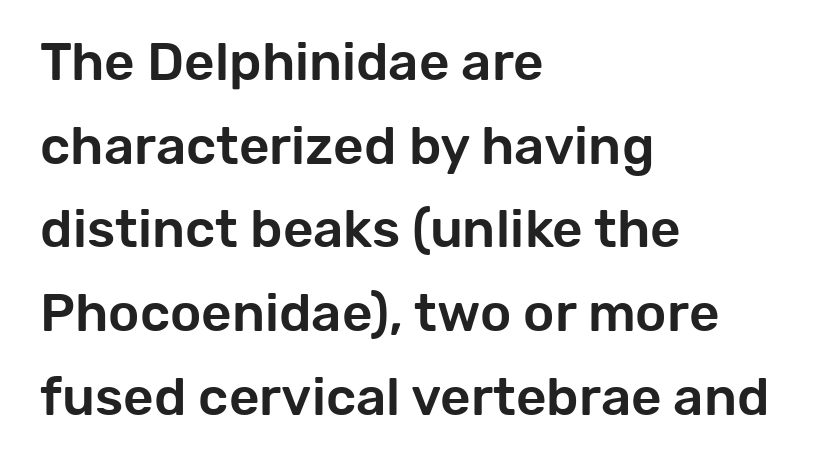
The image shows 53 px sans-serif type, upright; set left-aligned, normal line spacing (1.58x), normal letter spacing, not underlined; low stroke contrast and a medium x-height.
